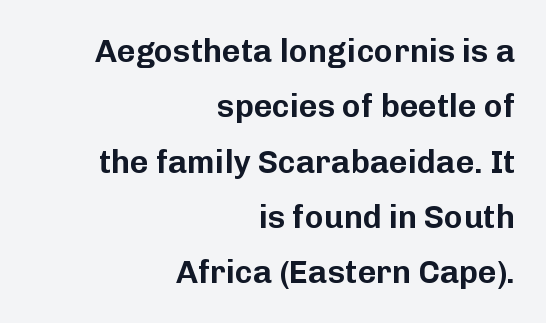
The image shows 32 px sans-serif type, upright; set right-aligned, line spacing 1.73x, normal letter spacing, not underlined; low stroke contrast and a medium x-height.
